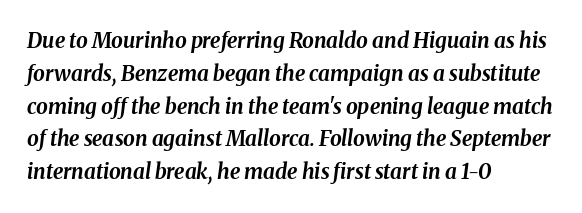
The space between consecutive lines is moderate. Each word holds together tightly as a unit, with standard inter-letter gaps. There's an unmistakable incline to the writing here. If you drew a ruler down the left edge, every line would touch it.
